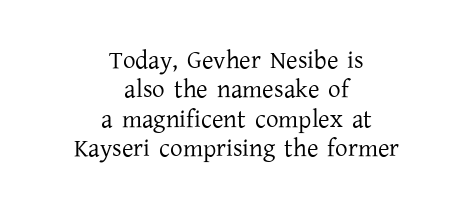
The image shows 25 px text type, upright; set centered, line spacing 1.18x, normal letter spacing, not underlined.
